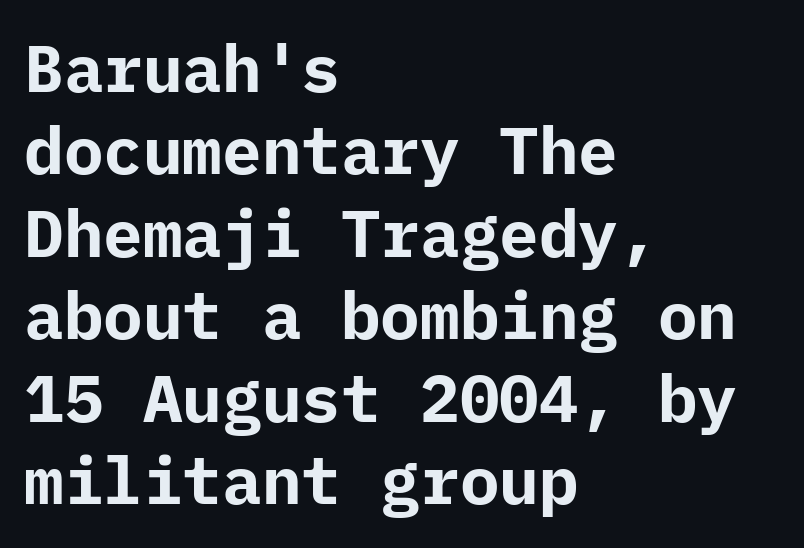
The image shows 66 px bold sans-serif type, upright; set left-aligned, normal line spacing (1.25x), normal letter spacing, not underlined; low stroke contrast and a medium x-height.
